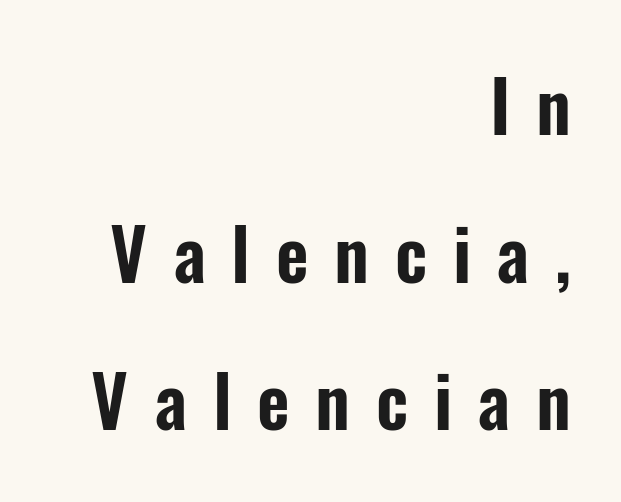
The image shows 71 px condensed sans-serif type, upright; set right-aligned, loose line spacing (2.08x), unusually wide letter spacing (+0.36 em), not underlined; low stroke contrast and a medium x-height.
